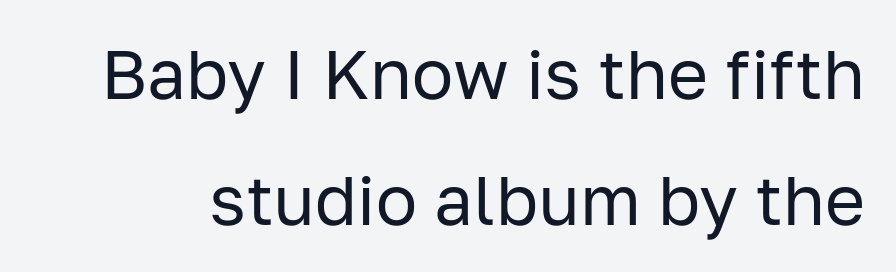
Letters rest on an invisible, unmarked baseline. Posture: vertical. Honestly, the letter spacing is just normal — you wouldn't notice it. These lines are composed in type without serifs.
